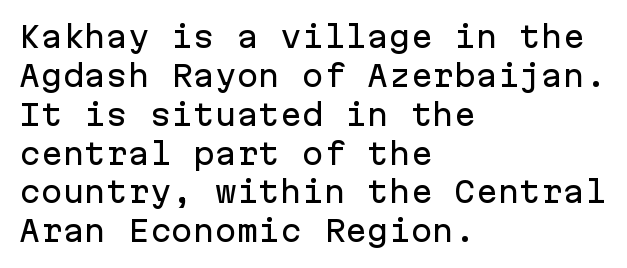
Typeset ragged right — the left edge is the straight one. The type sits square on the baseline with zero lean. Fixed-width glyphs throughout — classic coding-font behaviour. This rendering employs a face without finishing strokes, i.e., a sans-serif. The space between consecutive lines is moderate. Standard letterfit; no display-style spreading of the glyphs.
